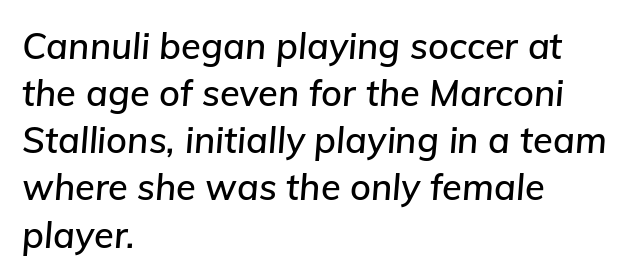
The rows are spaced the way most documents space them. The area under the type is left untouched. Is the type slanted? Yes — the strokes lean at a clear angle. Which margin do the lines hug? The left one — the right edge is uneven. Note the varied advance widths — an 'i' is clearly narrower than an 'm'.
